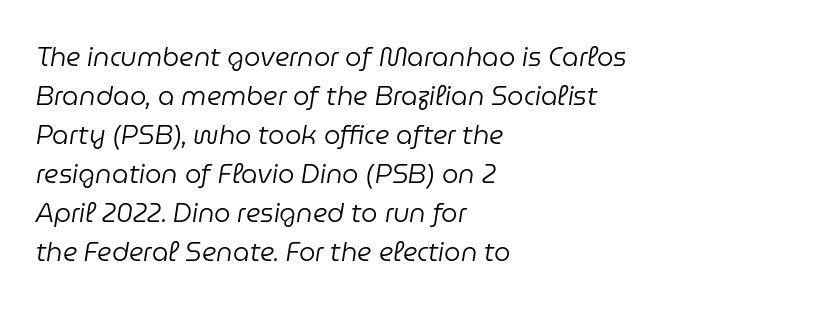
The strip under each line holds only bare page. The rendering uses a moderate line-height, typical for paragraphs. Observe the ordinary spacing: letters are neighbours, not strangers. The cut favours lightness, reaching ordinary text weight at its darkest. The rendering anchors every line to the left-hand side.
